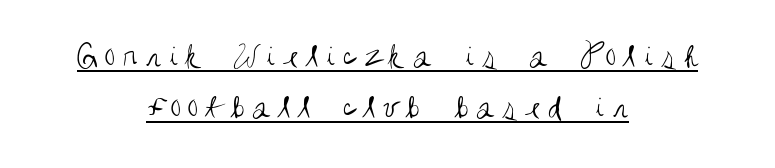
{"serif": "no", "bold": "no", "weight": "regular", "width": "condensed", "stroke_contrast": "medium", "x_height": "large", "monospaced": "no", "underline": "yes", "align": "center", "line_spacing": "normal", "line_spacing_ratio": 1.47, "letter_spacing": "wide", "letter_spacing_em": 0.2, "glyph_px": 35}
